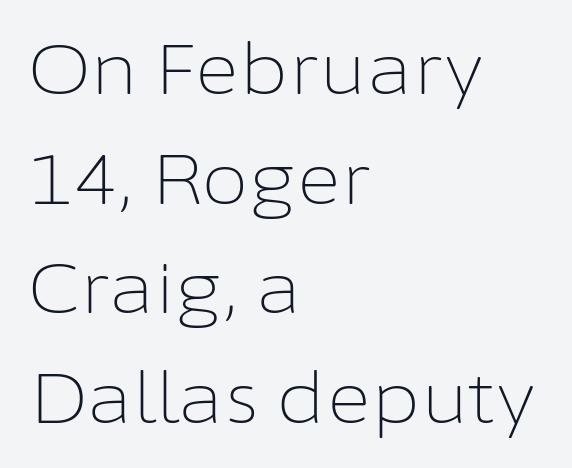
Q: Is the text bold? A: No.
Q: Is the text italic (slanted)? A: No, it is upright.
Q: Is the typeface a serif or a sans-serif typeface? A: Sans-serif.
Q: Is the text underlined? A: No.
Q: How is the paragraph aligned? A: Left-aligned.
Q: Is the spacing between letters normal or unusually wide? A: Normal.
Q: Is the spacing between lines tight, normal or loose? A: Normal.
Q: Width (condensed, normal, or wide)? A: Normal.
Q: Stroke contrast? A: Low.
Q: x-height? A: Medium.
Q: Monospaced? A: No.
